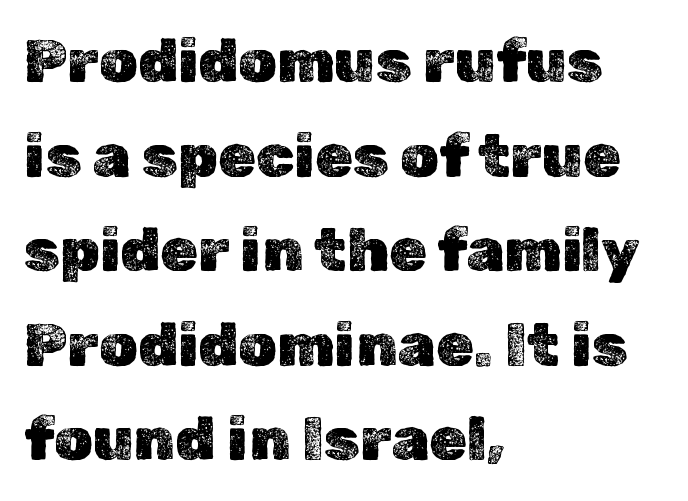
{"italic": "no", "width": "normal", "x_height": "medium", "monospaced": "no", "underline": "no", "align": "left", "line_spacing": "normal", "line_spacing_ratio": 1.55, "letter_spacing": "normal", "letter_spacing_em": 0.0, "glyph_px": 61}
